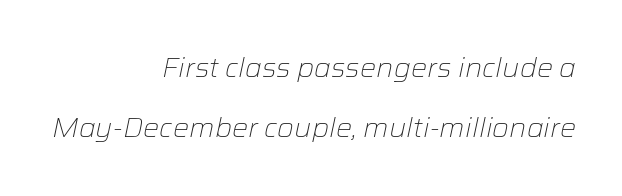
When letters slant like this, we call the style italic. A student would call this right alignment; a typographer would say flush right, rag left. Letters rest on an invisible, unmarked baseline. The lines are spread far apart with generous leading.
